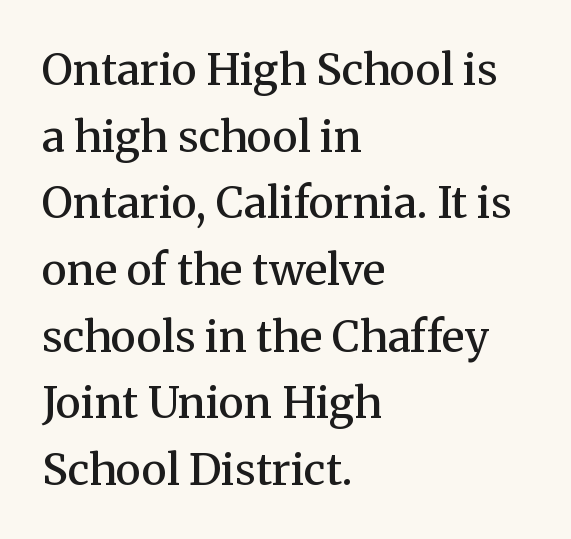
Is this a sans? No — the strokes have serifs. The rendering anchors every line to the left-hand side. Nobody touched the tracking dial on this one. Plain, unruled lines of type.
